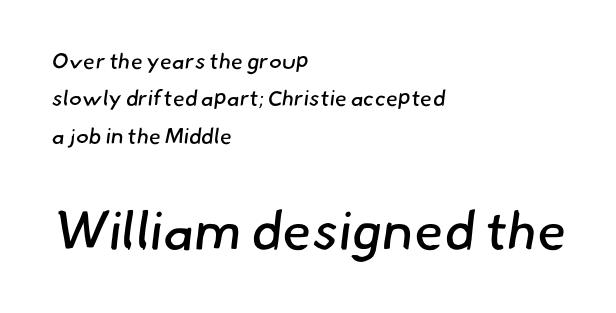
{"serif": "no", "bold": "no", "weight": "regular", "width": "normal", "stroke_contrast": "low", "x_height": "small", "monospaced": "no", "underline": "no", "align": "left", "line_spacing": "normal", "line_spacing_ratio": 1.7, "letter_spacing": "normal", "letter_spacing_em": 0.0, "larger_block": "second", "size_ratio": 2.45, "glyph_px": 54}
